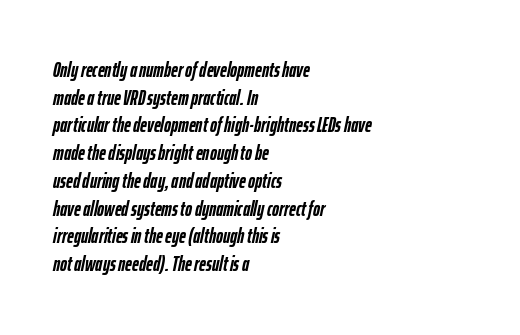
The image shows 21 px bold type, italic (leaning right); set left-aligned, normal line spacing (1.32x), normal letter spacing, not underlined.
